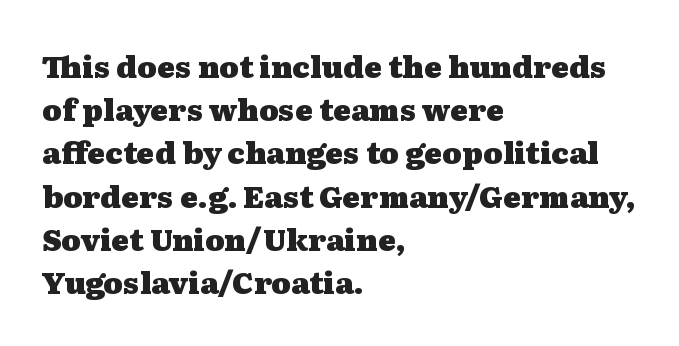
Q: Is the text bold? A: Yes.
Q: Is the text italic (slanted)? A: No, it is upright.
Q: Is the typeface a serif or a sans-serif typeface? A: Serif.
Q: Is the text underlined? A: No.
Q: How is the paragraph aligned? A: Left-aligned.
Q: Is the spacing between letters normal or unusually wide? A: Normal.
Q: Is the spacing between lines tight, normal or loose? A: Normal.
Q: Width (condensed, normal, or wide)? A: Wide.
Q: Stroke contrast? A: Medium.
Q: x-height? A: Medium.
Q: Monospaced? A: No.
